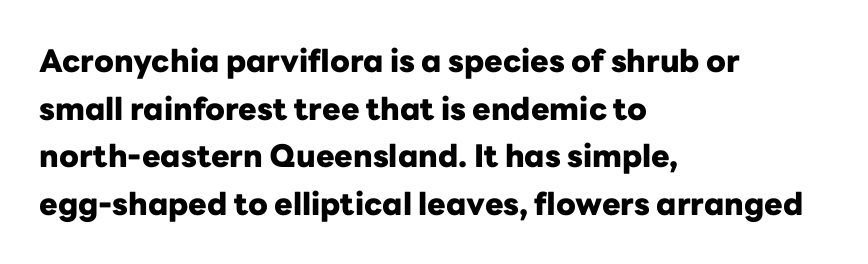
{"serif": "no", "italic": "no", "bold": "yes", "weight": "heavy", "width": "normal", "stroke_contrast": "low", "x_height": "medium", "monospaced": "no", "underline": "no", "align": "left", "line_spacing": "normal", "line_spacing_ratio": 1.54, "letter_spacing": "normal", "letter_spacing_em": 0.0, "glyph_px": 31}
